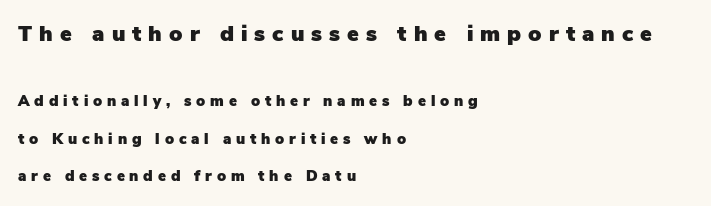
{"italic": "no", "underline": "no", "align": "left", "line_spacing": "loose", "line_spacing_ratio": 2.49, "letter_spacing": "wide", "letter_spacing_em": 0.32, "larger_block": "first", "size_ratio": 1.47, "glyph_px": 22}
